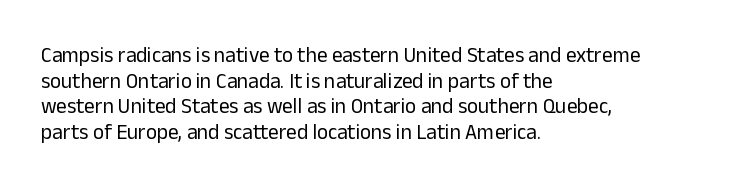
{"italic": "no", "bold": "no", "underline": "no", "align": "left", "line_spacing_ratio": 1.22, "letter_spacing": "normal", "letter_spacing_em": 0.0, "glyph_px": 21}
